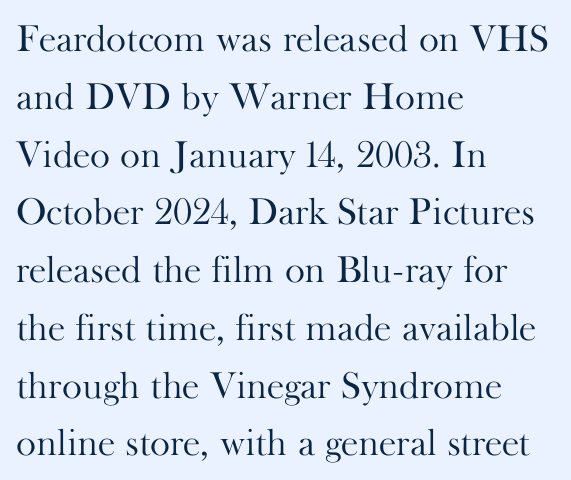
{"serif": "yes", "italic": "no", "bold": "no", "weight": "light", "width": "normal", "stroke_contrast": "high", "x_height": "small", "monospaced": "no", "underline": "no", "align": "left", "line_spacing": "normal", "line_spacing_ratio": 1.52, "letter_spacing": "normal", "letter_spacing_em": 0.0, "glyph_px": 38}
